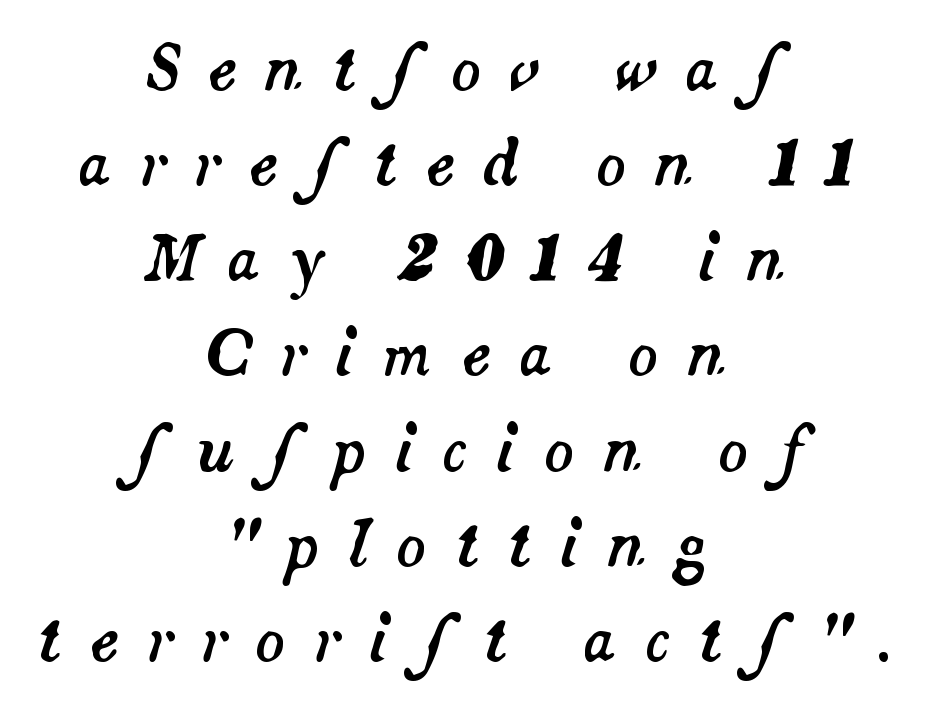
{"italic": "yes", "lean": "right", "slant_degrees": 14, "width": "normal", "stroke_contrast": "medium", "x_height": "small", "monospaced": "no", "underline": "no", "align": "center", "line_spacing": "normal", "line_spacing_ratio": 1.56, "letter_spacing": "wide", "letter_spacing_em": 0.46, "glyph_px": 61}
